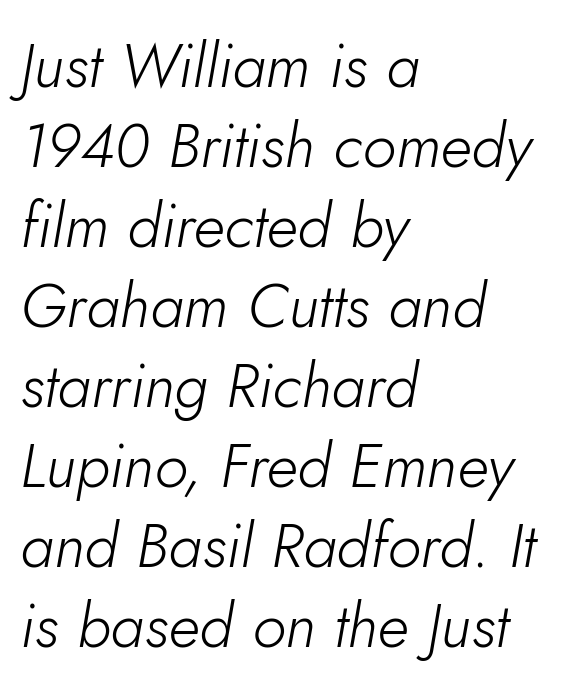
Is the type heavy? It reads as light-to-regular instead. Has an underline been added? It has not. These lines keep a tight, regular rhythm from letter to letter. This sample is left-justified, so line endings fall wherever the words run out.
